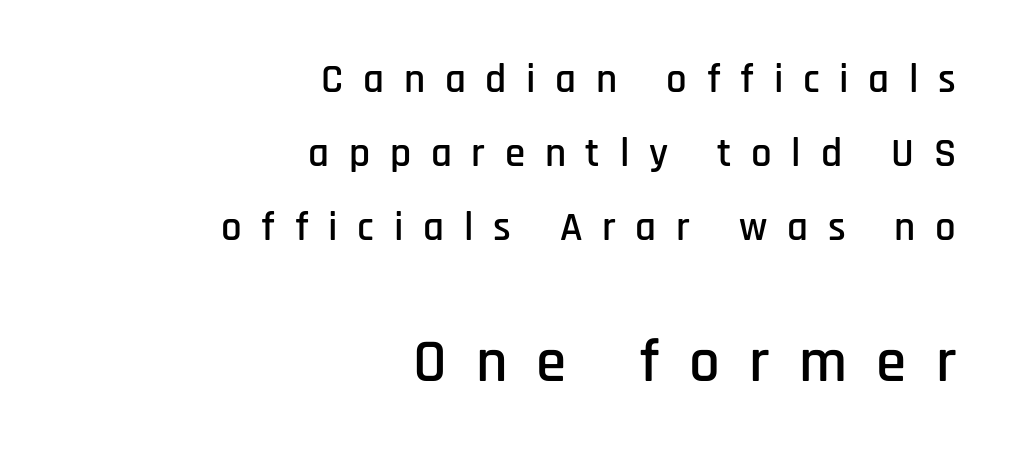
The image shows 61 px condensed sans-serif type, upright; set right-aligned, line spacing 1.81x, unusually wide letter spacing (+0.48 em), not underlined; the second (bottom) block is 1.49x larger; low stroke contrast and a large x-height.
